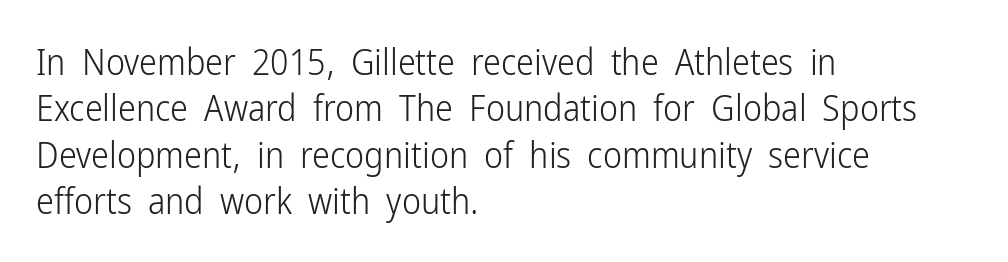
To sum up the face: it is a sans, with no serifs. Baseline-to-baseline distance is the conventional proportion of letter height. The lettering holds an erect, upright posture throughout. The letterforms sit at book weight or below.
